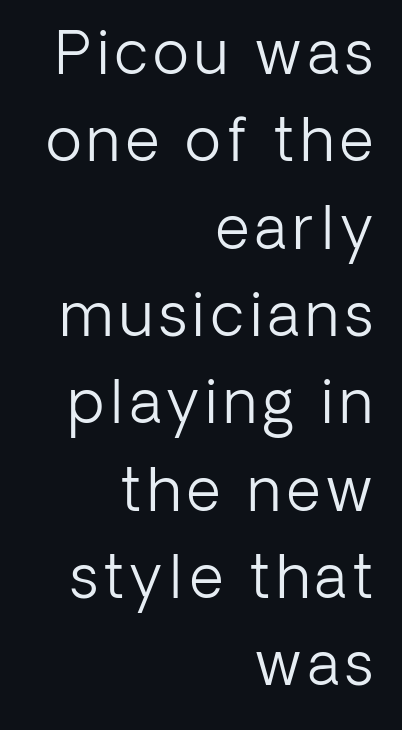
When letters stand straight like this, we call the style roman or upright. Type style note: lacks serifs. The face used here is proportionally spaced, like ordinary book or web type. Quick note: interline space is typical. No extra ink here — the face is not bold.
